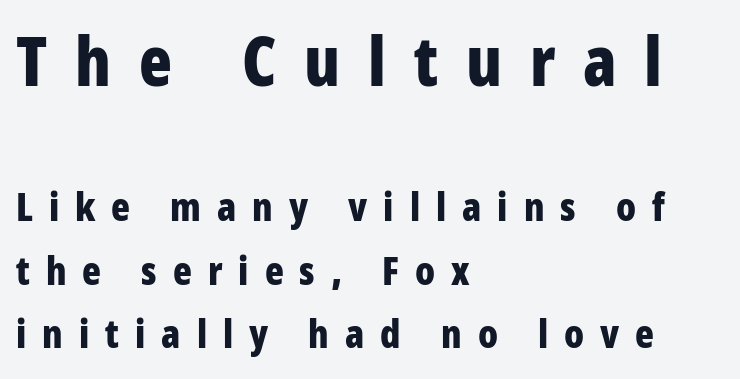
The image shows 68 px bold, condensed sans-serif type, upright; set left-aligned, normal line spacing (1.63x), unusually wide letter spacing (+0.41 em), not underlined; the first (top) block is 1.74x larger; low stroke contrast and a large x-height.
